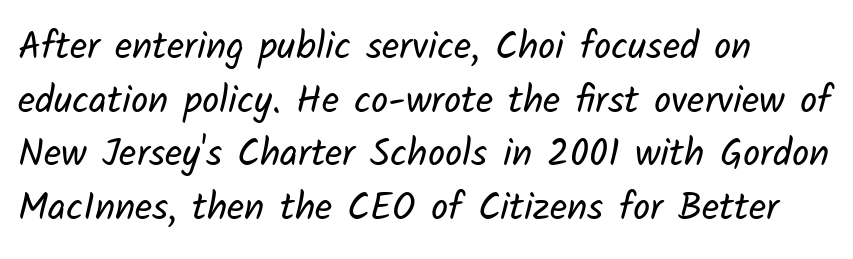
Q: Is the text bold? A: No.
Q: Is the typeface a serif or a sans-serif typeface? A: Sans-serif.
Q: Is the text underlined? A: No.
Q: How is the paragraph aligned? A: Left-aligned.
Q: Is the spacing between letters normal or unusually wide? A: Normal.
Q: Is the spacing between lines tight, normal or loose? A: Normal.
Q: Width (condensed, normal, or wide)? A: Normal.
Q: Stroke contrast? A: Low.
Q: x-height? A: Medium.
Q: Monospaced? A: No.
